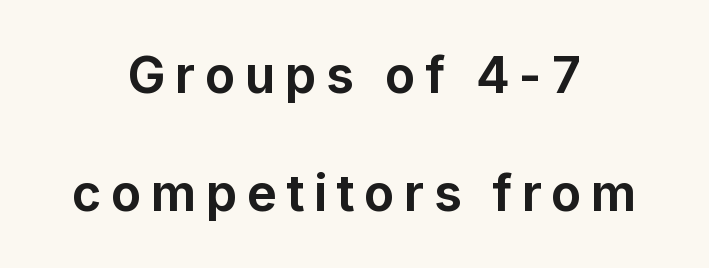
Q: Is the text bold? A: Yes.
Q: Is the text italic (slanted)? A: No, it is upright.
Q: Is the typeface a serif or a sans-serif typeface? A: Sans-serif.
Q: Is the text underlined? A: No.
Q: How is the paragraph aligned? A: Centered.
Q: Is the spacing between lines tight, normal or loose? A: Loose.
Q: Width (condensed, normal, or wide)? A: Normal.
Q: Stroke contrast? A: Low.
Q: x-height? A: Medium.
Q: Monospaced? A: No.
